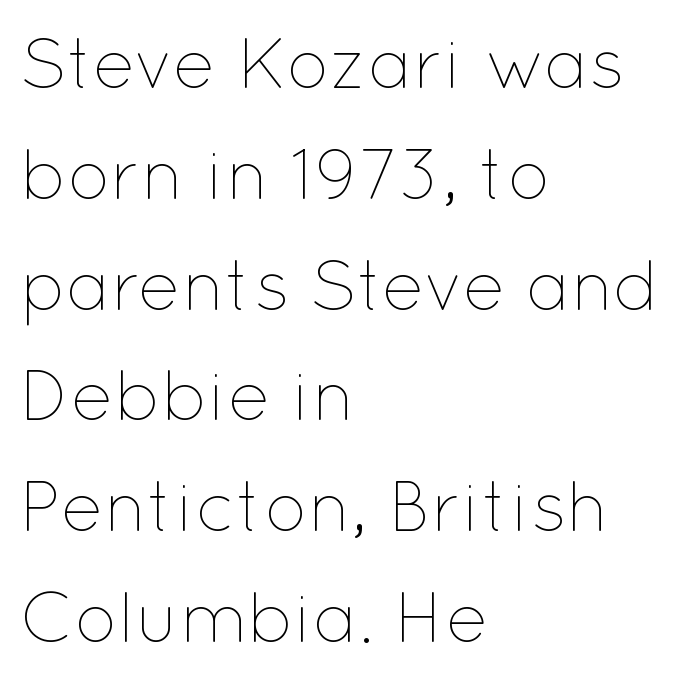
Looks like regular typesetting: each glyph gets only the width it needs. Posture: vertical. No heavy texture on the line: the type isn't bold. The horizontal fit of the characters is conventional and even. Horizontal bands of white between lines are of average thickness. This rendering features lettering with no underline.
